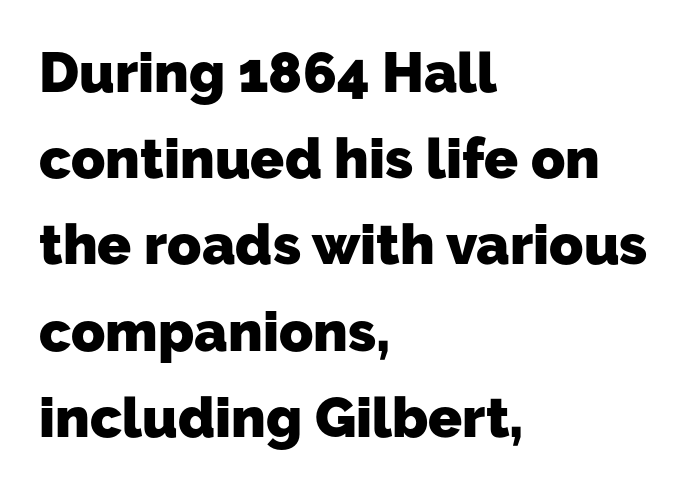
{"serif": "no", "bold": "yes", "weight": "heavy", "width": "normal", "stroke_contrast": "low", "x_height": "medium", "monospaced": "no", "underline": "no", "align": "left", "line_spacing": "normal", "line_spacing_ratio": 1.54, "letter_spacing": "normal", "letter_spacing_em": 0.0, "glyph_px": 56}
